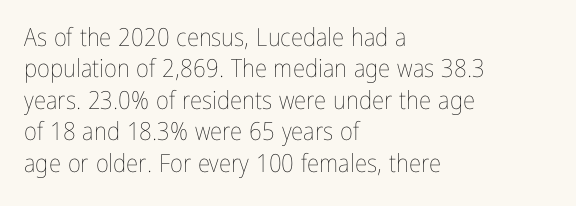
No letter is thick-stroked: the sample isn't bold. This is roman type, the default non-slanted kind. One glance says typical: line gaps are just what's usual. Plain, unruled lines of type. This sample is left-justified, so line endings fall wherever the words run out.
